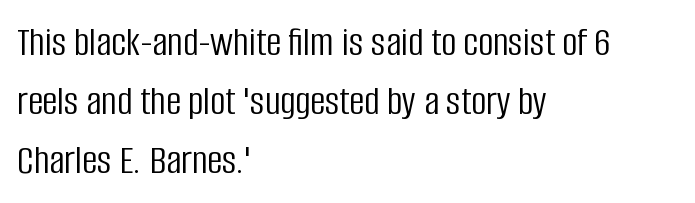
Q: Is the text bold? A: No.
Q: Is the text italic (slanted)? A: No, it is upright.
Q: Is the typeface a serif or a sans-serif typeface? A: Sans-serif.
Q: Is the text underlined? A: No.
Q: How is the paragraph aligned? A: Left-aligned.
Q: Is the spacing between letters normal or unusually wide? A: Normal.
Q: Is the spacing between lines tight, normal or loose? A: Normal.
Q: Width (condensed, normal, or wide)? A: Condensed.
Q: Stroke contrast? A: Low.
Q: x-height? A: Large.
Q: Monospaced? A: No.
